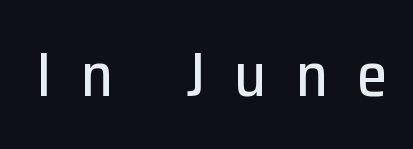
Q: Is the text italic (slanted)? A: No, it is upright.
Q: Is the typeface a serif or a sans-serif typeface? A: Sans-serif.
Q: Is the text underlined? A: No.
Q: Is the spacing between letters normal or unusually wide? A: Unusually wide.
Q: Width (condensed, normal, or wide)? A: Normal.
Q: Stroke contrast? A: Low.
Q: x-height? A: Medium.
Q: Monospaced? A: No.
